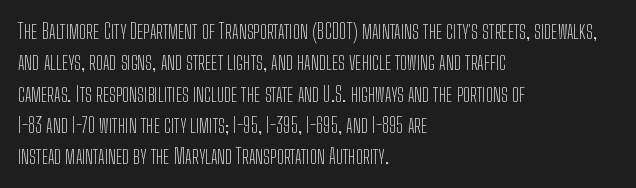
Ordinary non-slanted type is in use. Honestly, the row spacing looks completely unremarkable. These lines keep a tight, regular rhythm from letter to letter. These lines stack with their left ends in a neat column.
